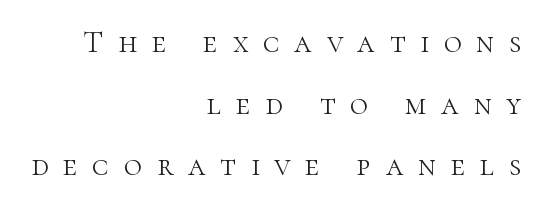
The image shows 31 px light serif type, upright; set right-aligned, loose line spacing (1.99x), unusually wide letter spacing (+0.48 em), not underlined; high stroke contrast and a medium x-height.
